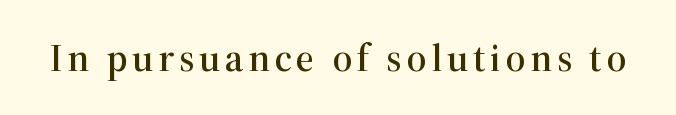
Type without underlining. When letters stand straight like this, we call the style roman or upright. Look at the bottom of the vertical strokes: they flare into serifs here. This sample has the flowing, uneven cadence of proportional lettering.
